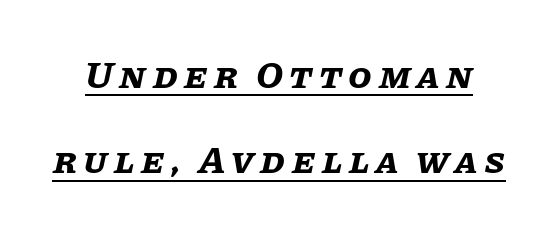
The image shows 38 px bold type, italic (leaning right); set loose line spacing (2.25x), underlined; low stroke contrast and a large x-height.
